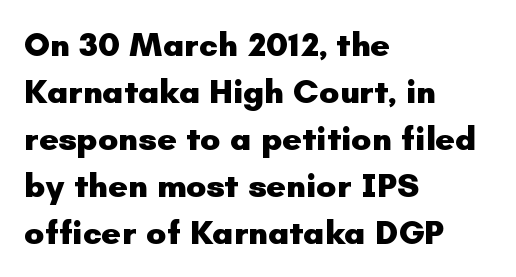
Q: Is the text bold? A: Yes.
Q: Is the text italic (slanted)? A: No, it is upright.
Q: Is the typeface a serif or a sans-serif typeface? A: Sans-serif.
Q: Is the text underlined? A: No.
Q: How is the paragraph aligned? A: Left-aligned.
Q: Is the spacing between letters normal or unusually wide? A: Normal.
Q: Is the spacing between lines tight, normal or loose? A: Normal.
Q: Width (condensed, normal, or wide)? A: Normal.
Q: Stroke contrast? A: Low.
Q: x-height? A: Small.
Q: Monospaced? A: No.
